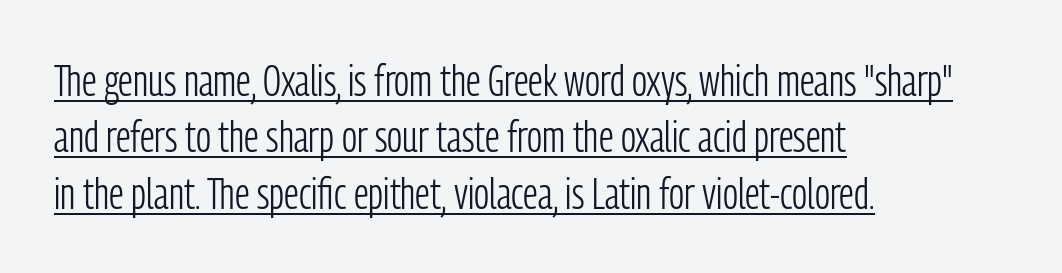
Q: Is the text bold? A: No.
Q: Is the text italic (slanted)? A: No, it is upright.
Q: Is the typeface a serif or a sans-serif typeface? A: Sans-serif.
Q: Is the text underlined? A: Yes.
Q: How is the paragraph aligned? A: Left-aligned.
Q: Is the spacing between letters normal or unusually wide? A: Normal.
Q: Is the spacing between lines tight, normal or loose? A: Normal.
Q: Width (condensed, normal, or wide)? A: Condensed.
Q: Stroke contrast? A: Low.
Q: x-height? A: Medium.
Q: Monospaced? A: No.
